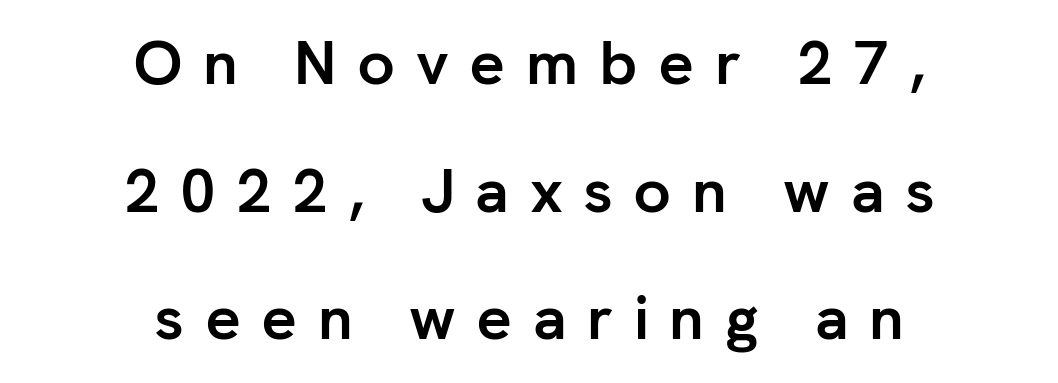
Characters follow at a spacing far wider than the type designer built in. Centered paragraph, ragged on both sides. Spacing verdict: proportional, widths tailored to each character. Do the letters lean? They stand straight.
